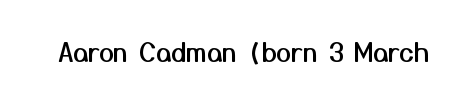
{"italic": "no", "underline": "no", "letter_spacing": "normal", "letter_spacing_em": 0.0, "glyph_px": 27}
